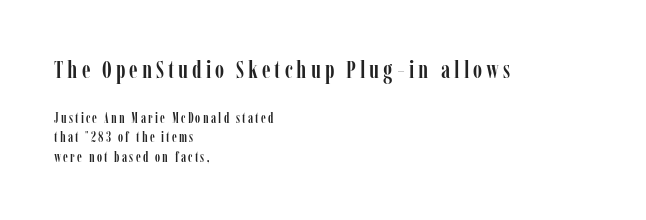
Q: Is the text italic (slanted)? A: No, it is upright.
Q: Is the text underlined? A: No.
Q: How is the paragraph aligned? A: Left-aligned.
Q: Is the spacing between lines tight, normal or loose? A: Normal.
Q: Which block of text is set in a larger size, the first (top) or the second (bottom)? A: The first (top) one.
